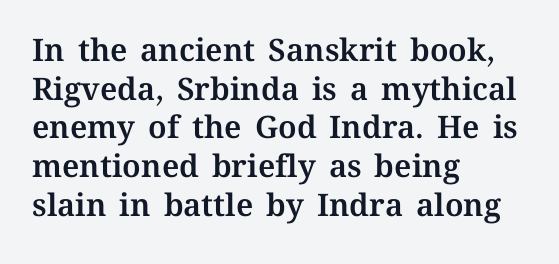
Q: Is the text italic (slanted)? A: No, it is upright.
Q: Is the text underlined? A: No.
Q: How is the paragraph aligned? A: Left-aligned.
Q: Is the spacing between letters normal or unusually wide? A: Normal.
Q: Is the spacing between lines tight, normal or loose? A: Normal.
Q: Width (condensed, normal, or wide)? A: Normal.
Q: Stroke contrast? A: Medium.
Q: x-height? A: Medium.
Q: Monospaced? A: No.
